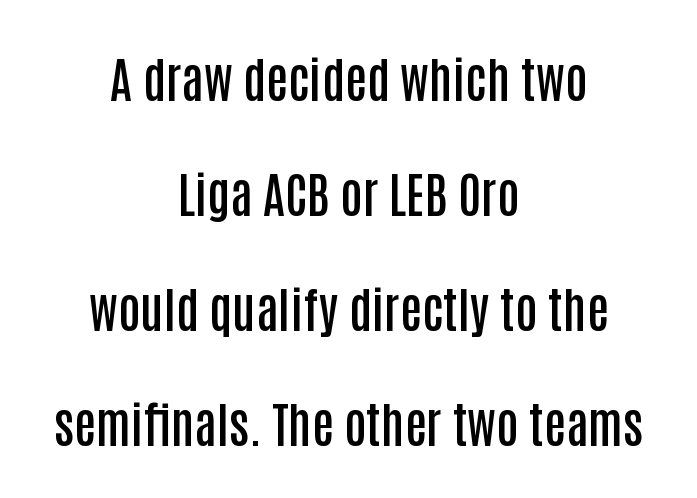
{"serif": "no", "italic": "no", "bold": "semi", "weight": "semibold", "width": "condensed", "stroke_contrast": "low", "x_height": "large", "monospaced": "no", "underline": "no", "align": "center", "line_spacing": "loose", "line_spacing_ratio": 2.35, "letter_spacing": "normal", "letter_spacing_em": 0.0, "glyph_px": 49}
